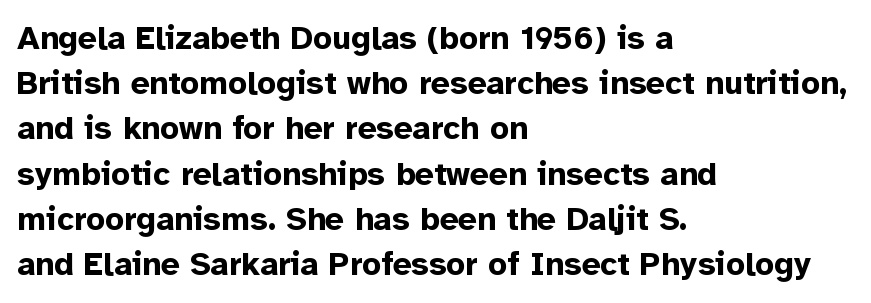
Whoever set this chose a conventional vertical rhythm. Are there feet on the stems? There aren't — it's a sans. Character widths vary here, with narrow letters taking less room than wide ones. Descenders hang freely into open space.
